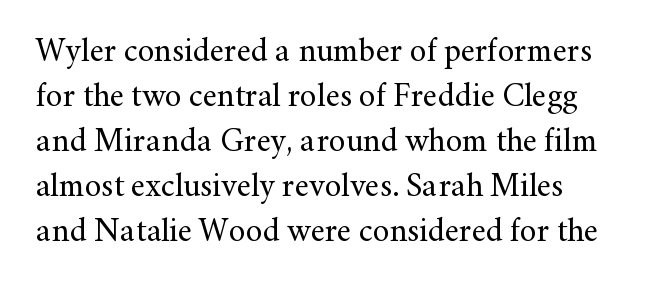
The image shows 33 px regular-weight serif type, upright; set normal line spacing (1.36x), normal letter spacing, not underlined; medium stroke contrast and a small x-height.
